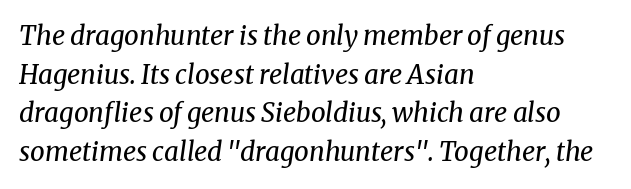
Q: Is the text bold? A: No.
Q: Is the text italic (slanted)? A: Yes, it leans right by about 8 degrees.
Q: Is the text underlined? A: No.
Q: How is the paragraph aligned? A: Left-aligned.
Q: Is the spacing between letters normal or unusually wide? A: Normal.
Q: Is the spacing between lines tight, normal or loose? A: Normal.
